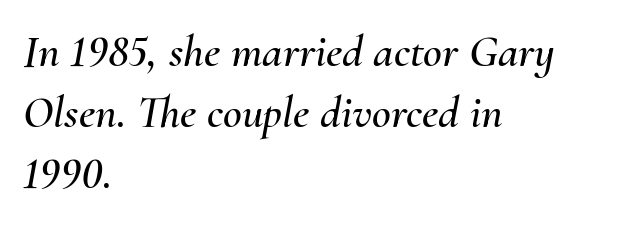
The image shows 46 px text type, italic (leaning right); set left-aligned, normal line spacing (1.33x), normal letter spacing, not underlined; medium stroke contrast and a small x-height.
